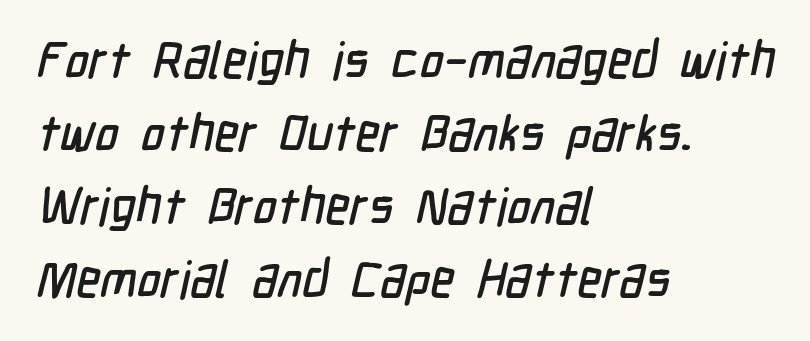
The image shows 51 px condensed sans-serif type; set left-aligned, normal line spacing (1.43x), normal letter spacing, not underlined; low stroke contrast and a medium x-height.
